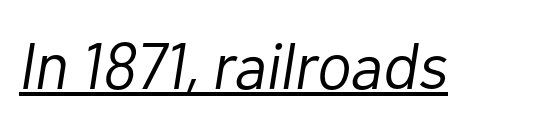
Tall strokes in this sample are angled rather than plumb. Does extra space separate the letters? No, they use regular spacing. The face looks like a standard text weight, possibly lighter. This rendering features underlined lettering.
